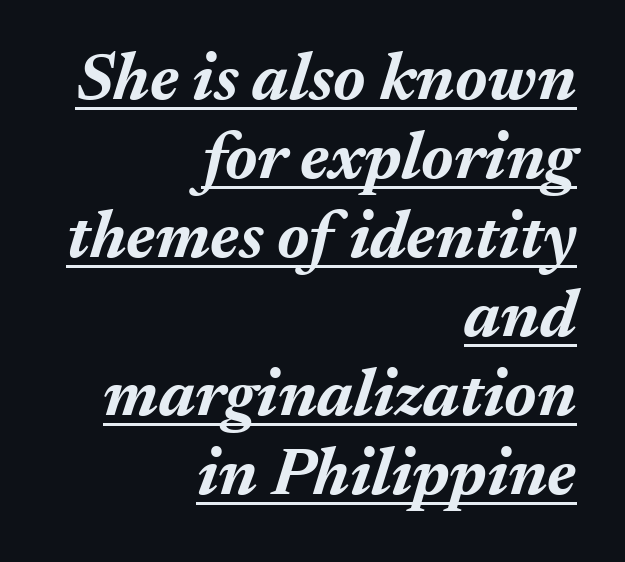
The lettering tilts uniformly, giving the passage an italic look. Caption: bold face, heavy strokes. Look at the tracking — it's just the regular setting, nothing added. Spacing verdict: proportional, widths tailored to each character.
